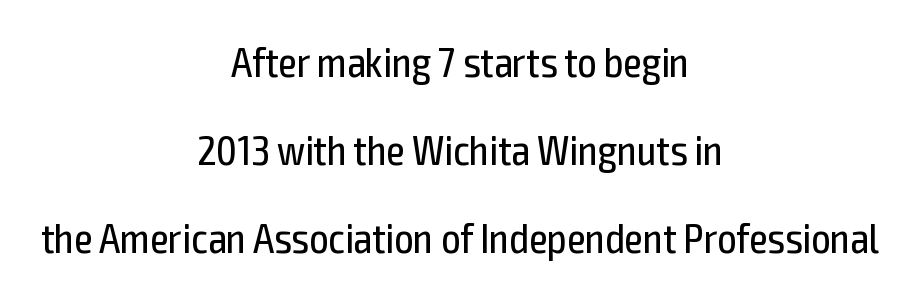
The image shows 42 px regular-weight, condensed sans-serif type, upright; set centered, loose line spacing (2.1x), normal letter spacing, not underlined; a medium x-height.
